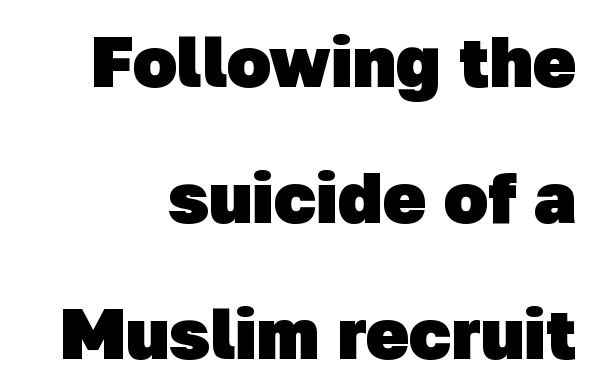
Each line ends at the same right margin while the left side varies. Think of a printed novel: that variable character pitch is what you see here. No extra tracking has been applied to these lines. Letterform terminals end flat and unadorned throughout the passage. Weight check: bold — yes, fully. The gap between lines stays unmarked.
